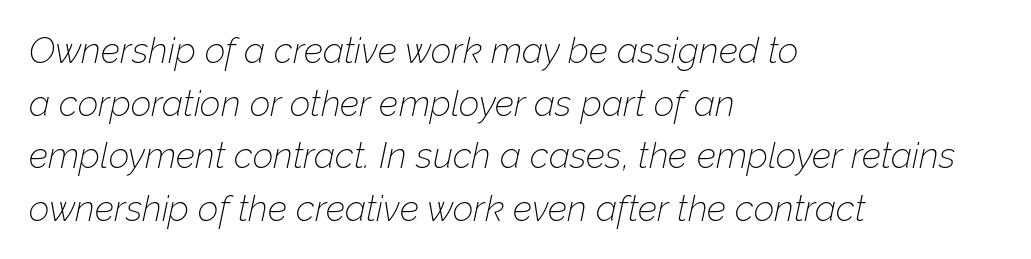
Q: Is the text bold? A: No.
Q: Is the text italic (slanted)? A: Yes, it leans right by about 12 degrees.
Q: Is the text underlined? A: No.
Q: How is the paragraph aligned? A: Left-aligned.
Q: Is the spacing between letters normal or unusually wide? A: Normal.
Q: Is the spacing between lines tight, normal or loose? A: Normal.
Q: Width (condensed, normal, or wide)? A: Normal.
Q: Stroke contrast? A: Low.
Q: x-height? A: Medium.
Q: Monospaced? A: No.
